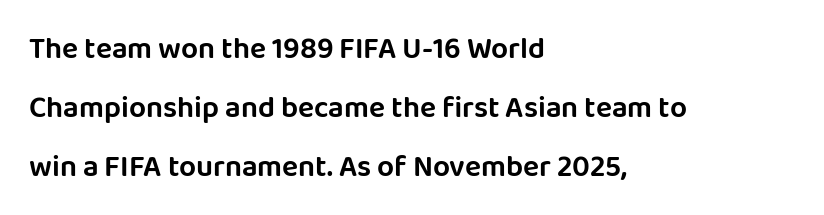
{"serif": "no", "italic": "no", "width": "normal", "stroke_contrast": "low", "x_height": "large", "monospaced": "no", "underline": "no", "align": "left", "line_spacing": "loose", "line_spacing_ratio": 1.97, "letter_spacing": "normal", "letter_spacing_em": 0.0, "glyph_px": 30}
